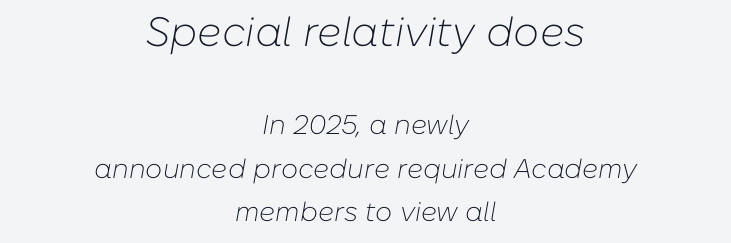
{"italic": "yes", "lean": "right", "slant_degrees": 10, "bold": "no", "weight": "light", "width": "normal", "stroke_contrast": "low", "x_height": "medium", "monospaced": "no", "underline": "no", "align": "center", "line_spacing": "normal", "line_spacing_ratio": 1.6, "letter_spacing": "normal", "letter_spacing_em": 0.0, "larger_block": "first", "size_ratio": 1.52, "glyph_px": 41}
